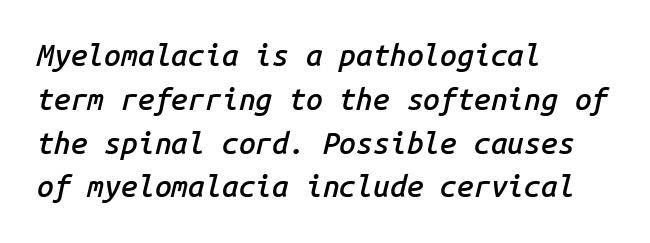
{"italic": "yes", "lean": "right", "slant_degrees": 14, "bold": "semi", "weight": "semibold", "width": "normal", "stroke_contrast": "low", "x_height": "medium", "monospaced": "yes", "underline": "no", "align": "left", "line_spacing": "normal", "line_spacing_ratio": 1.46, "letter_spacing": "normal", "letter_spacing_em": 0.0, "glyph_px": 30}
